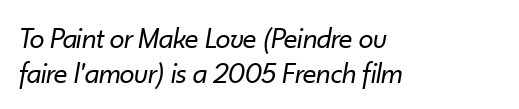
The words here are not underlined. The strokes carry an ordinary text weight at most. The lines are quadded left. The face used here is proportionally spaced, like ordinary book or web type. Is the type slanted? Yes — the strokes lean at a clear angle. Letter spacing: default.
